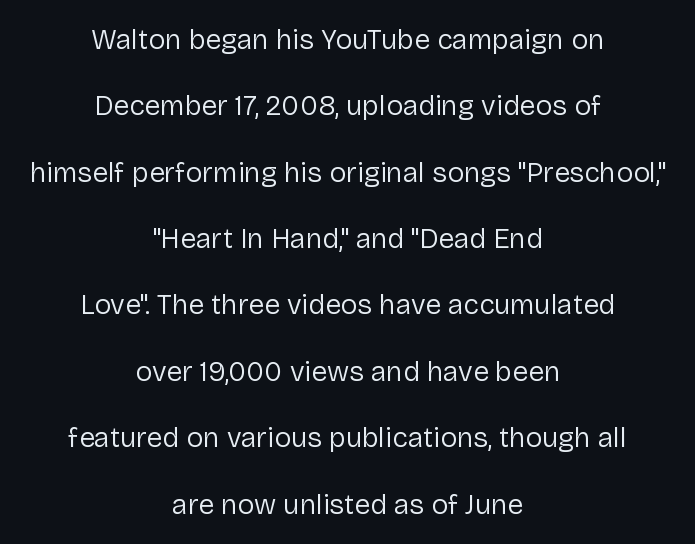
{"serif": "no", "italic": "no", "bold": "no", "weight": "regular", "width": "normal", "stroke_contrast": "low", "x_height": "medium", "monospaced": "no", "underline": "no", "align": "center", "line_spacing": "loose", "line_spacing_ratio": 2.37, "letter_spacing": "normal", "letter_spacing_em": 0.0, "glyph_px": 28}
